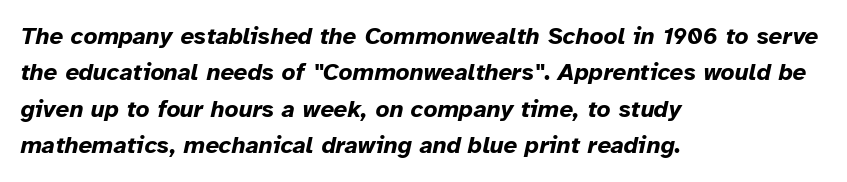
Left-aligned paragraph, ragged on the right. No extra tracking has been applied to these lines. The font's italic variant was chosen for this text. Letters rest on an invisible, unmarked baseline.
